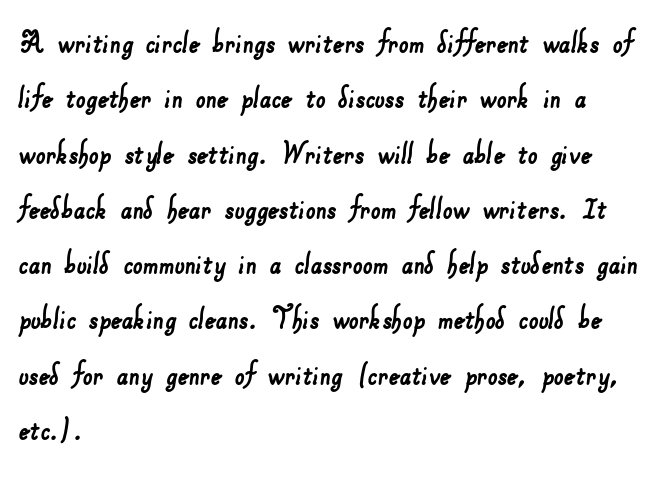
Q: Is the typeface a serif or a sans-serif typeface? A: Sans-serif.
Q: Is the text underlined? A: No.
Q: How is the paragraph aligned? A: Left-aligned.
Q: Is the spacing between letters normal or unusually wide? A: Normal.
Q: Is the spacing between lines tight, normal or loose? A: Normal.
Q: Width (condensed, normal, or wide)? A: Normal.
Q: Stroke contrast? A: Low.
Q: x-height? A: Small.
Q: Monospaced? A: No.
